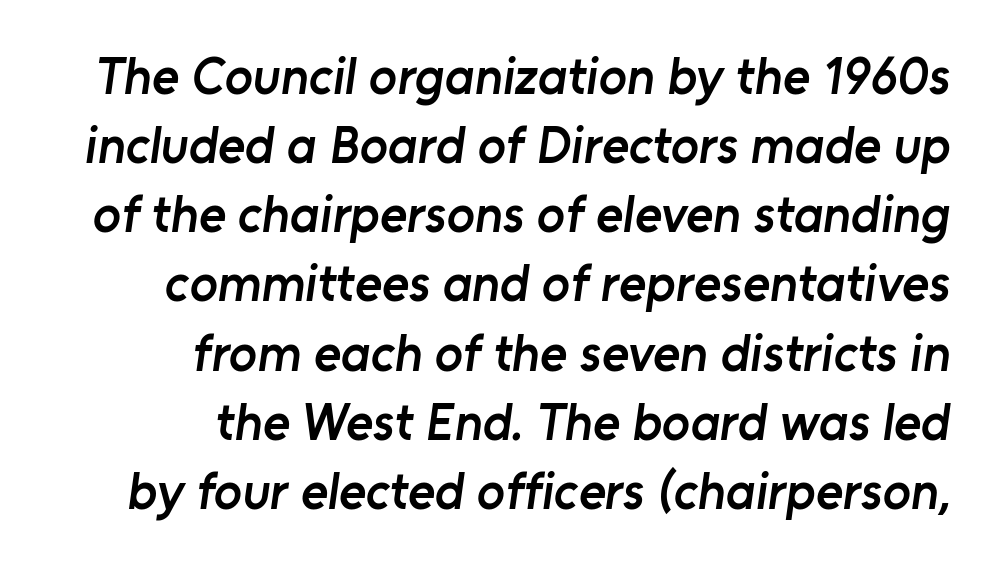
The image shows 52 px semibold sans-serif type; set right-aligned, normal line spacing (1.33x), normal letter spacing, not underlined; low stroke contrast and a medium x-height.
